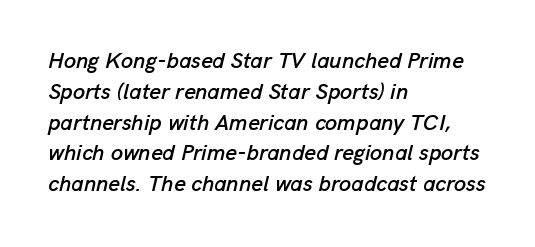
Q: Is the text italic (slanted)? A: Yes, it leans right by about 13 degrees.
Q: Is the text underlined? A: No.
Q: How is the paragraph aligned? A: Left-aligned.
Q: Is the spacing between letters normal or unusually wide? A: Normal.
Q: Is the spacing between lines tight, normal or loose? A: Normal.
